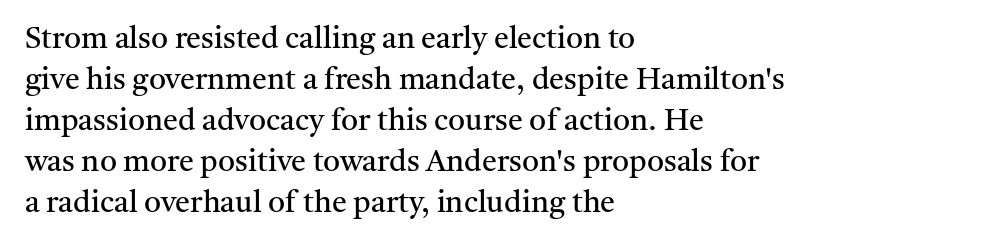
{"serif": "yes", "italic": "no", "bold": "no", "weight": "regular", "width": "normal", "stroke_contrast": "medium", "x_height": "medium", "monospaced": "no", "underline": "no", "align": "left", "line_spacing": "normal", "line_spacing_ratio": 1.37, "letter_spacing": "normal", "letter_spacing_em": 0.0, "glyph_px": 30}
